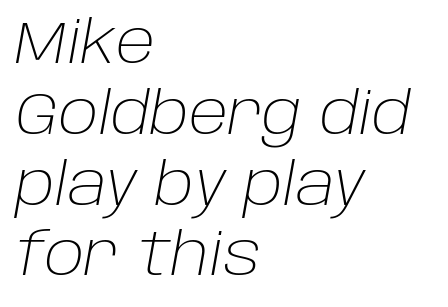
The image shows 59 px light type, italic (leaning right); set left-aligned, line spacing 1.2x, normal letter spacing, not underlined; low stroke contrast and a large x-height.
